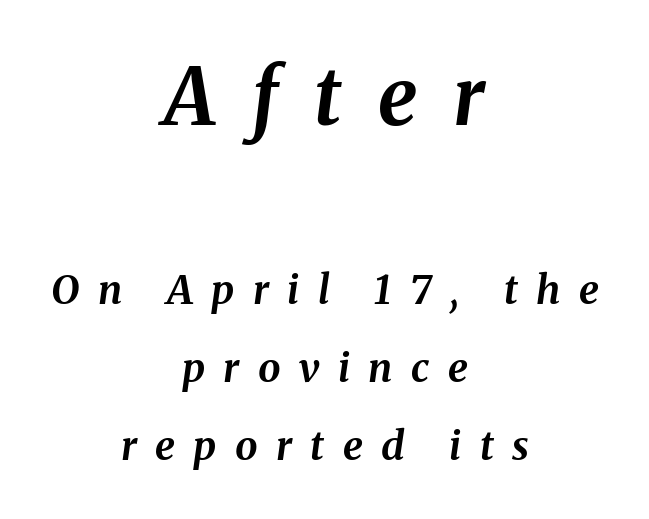
{"italic": "yes", "lean": "right", "slant_degrees": 8, "bold": "yes", "weight": "bold", "width": "normal", "stroke_contrast": "medium", "x_height": "medium", "monospaced": "no", "underline": "no", "align": "center", "line_spacing": "loose", "line_spacing_ratio": 1.95, "letter_spacing": "wide", "letter_spacing_em": 0.46, "larger_block": "first", "size_ratio": 1.98, "glyph_px": 79}
